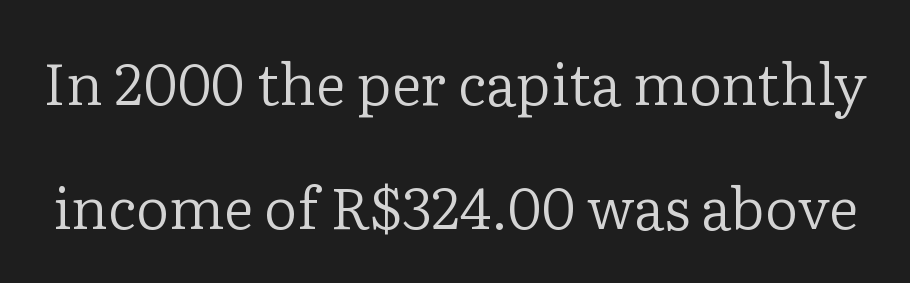
The image shows 58 px regular-weight serif type, upright; set loose line spacing (2.13x), normal letter spacing, not underlined; low stroke contrast and a medium x-height.
